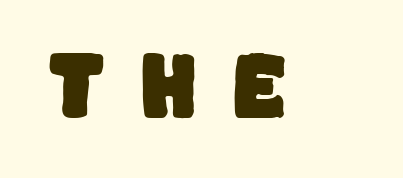
Spacing between characters has been opened up far beyond the box default. The letters advance in unequal steps, a hallmark of proportional type. The glyphs in this specimen are sans serif. A clean baseline with only descenders dipping below it.
